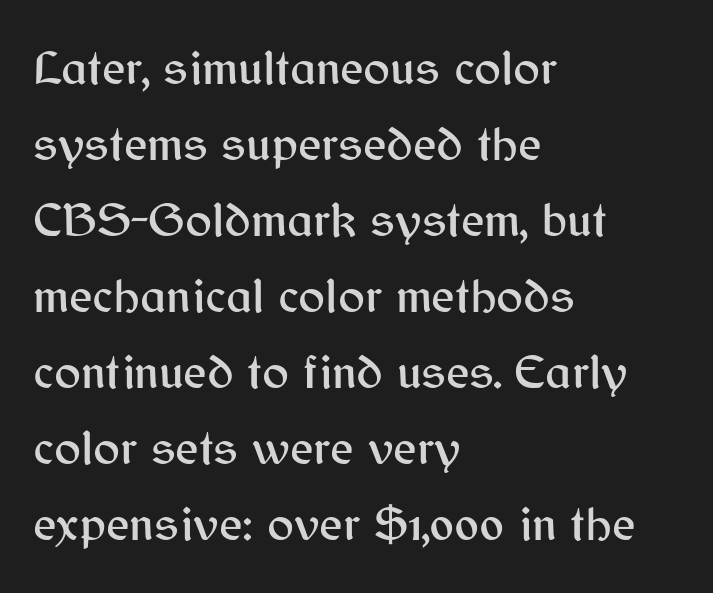
Q: Is the text italic (slanted)? A: No, it is upright.
Q: Is the typeface a serif or a sans-serif typeface? A: Sans-serif.
Q: Is the text underlined? A: No.
Q: How is the paragraph aligned? A: Left-aligned.
Q: Is the spacing between letters normal or unusually wide? A: Normal.
Q: Is the spacing between lines tight, normal or loose? A: Normal.
Q: Width (condensed, normal, or wide)? A: Normal.
Q: Stroke contrast? A: Medium.
Q: x-height? A: Medium.
Q: Monospaced? A: No.
